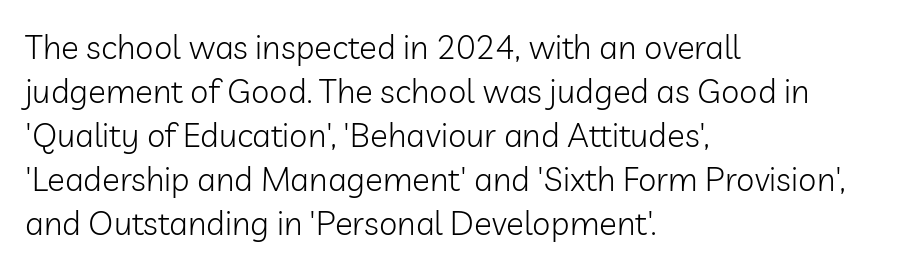
A typesetter would call this proportional, since set widths differ per character. Rule under the text: the space is simply empty. Line starts are locked; line ends wander. Nope, not italic — everything's standing straight. Nobody touched the tracking dial on this one. Nothing heavy about these letters — not bold at all.
